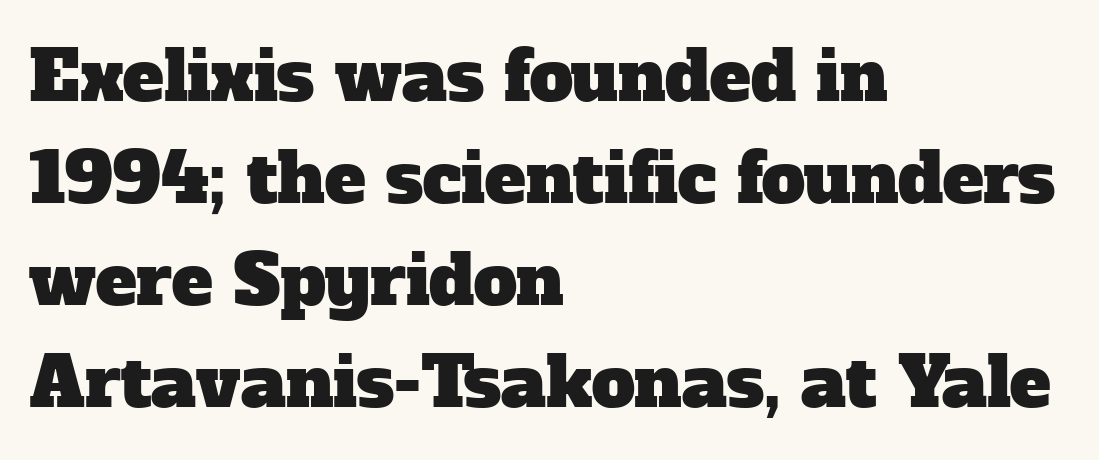
{"serif": "yes", "width": "normal", "stroke_contrast": "low", "x_height": "medium", "monospaced": "no", "underline": "no", "align": "left", "line_spacing": "normal", "line_spacing_ratio": 1.48, "letter_spacing": "normal", "letter_spacing_em": 0.0, "glyph_px": 69}
